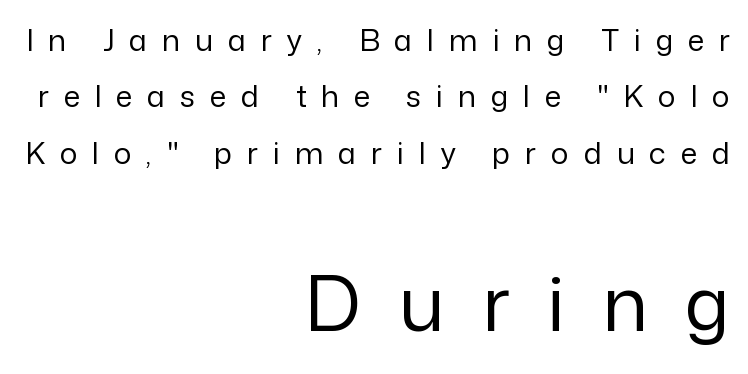
Horizontal alignment here is rightward, an uncommon choice for prose. Compare the two chunks: the lower has the greater cap height. Each stroke keeps to a modest, everyday thickness or less. Compared with typical body copy, the letter spacing here is much looser. The letters stand upright; this is a roman face. You could not count columns in this text — the font is proportionally spaced.
